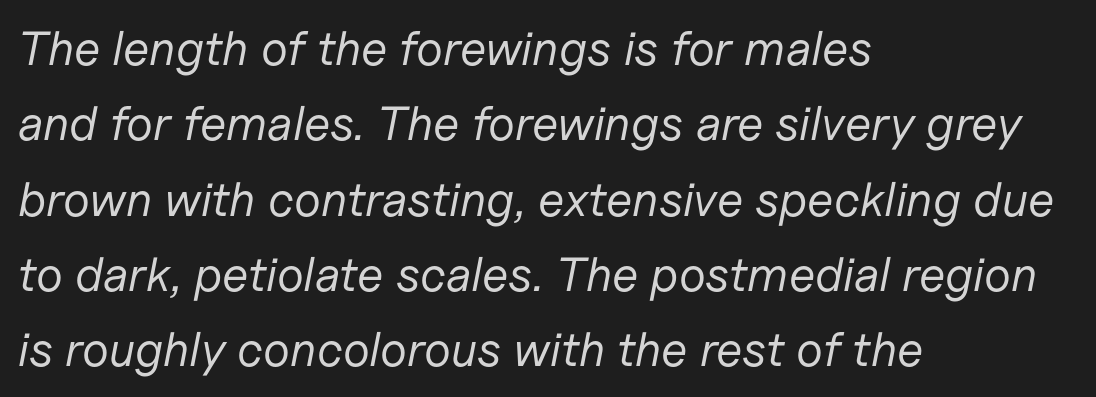
Q: Is the text bold? A: No.
Q: Is the text italic (slanted)? A: Yes, it leans right by about 11 degrees.
Q: Is the text underlined? A: No.
Q: How is the paragraph aligned? A: Left-aligned.
Q: Is the spacing between letters normal or unusually wide? A: Normal.
Q: Is the spacing between lines tight, normal or loose? A: Normal.
Q: Width (condensed, normal, or wide)? A: Normal.
Q: Stroke contrast? A: Low.
Q: x-height? A: Medium.
Q: Monospaced? A: No.
